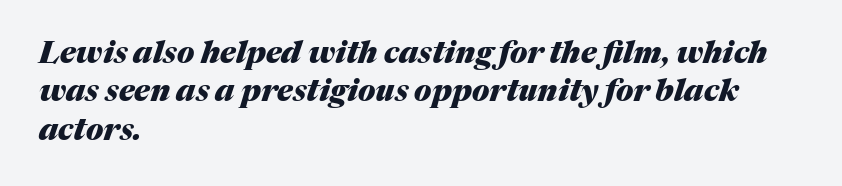
Baseline-to-baseline distance is the conventional proportion of letter height. I'd describe the lettering as bold — thick and assertive. There is no visible air inserted between adjacent glyphs. The words here are not underlined. The axis of the letterforms is tilted away from vertical.
